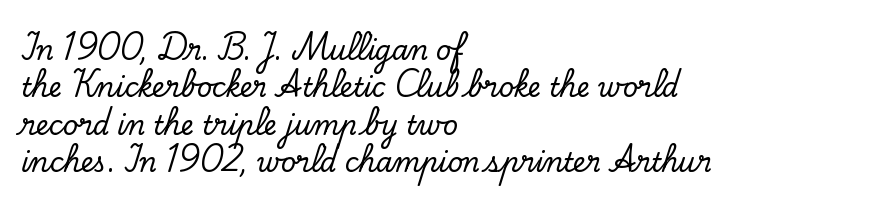
{"underline": "no", "align": "left", "line_spacing": "normal", "line_spacing_ratio": 1.44, "letter_spacing": "normal", "letter_spacing_em": 0.0, "glyph_px": 26}
